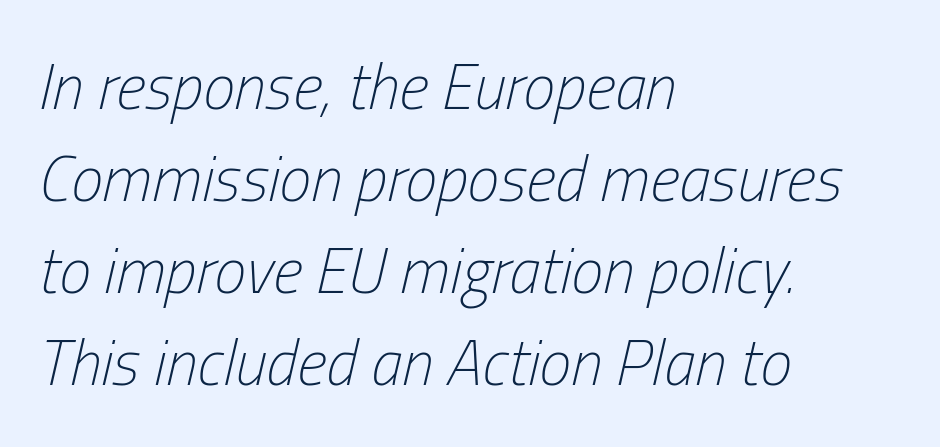
{"italic": "yes", "lean": "right", "slant_degrees": 13, "bold": "no", "weight": "light", "width": "condensed", "stroke_contrast": "low", "x_height": "medium", "monospaced": "no", "underline": "no", "align": "left", "line_spacing": "normal", "line_spacing_ratio": 1.44, "letter_spacing": "normal", "letter_spacing_em": 0.0, "glyph_px": 64}
